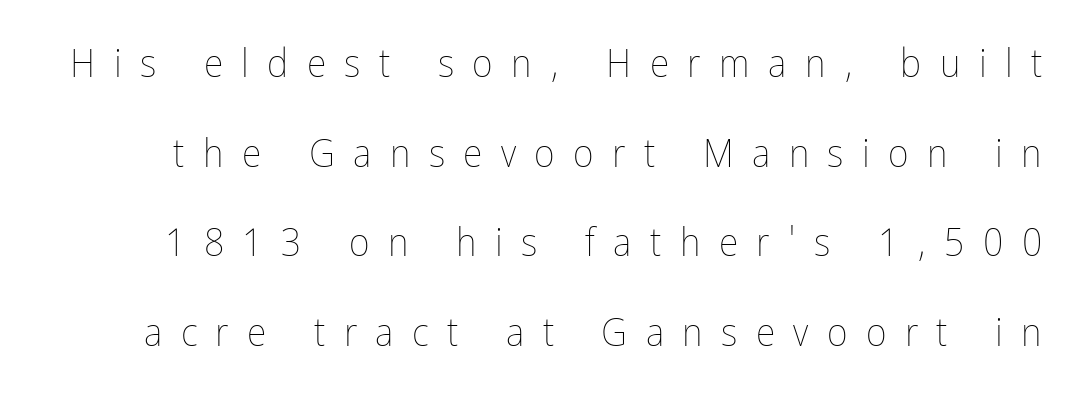
Q: Is the text bold? A: No.
Q: Is the text italic (slanted)? A: No, it is upright.
Q: Is the text underlined? A: No.
Q: Is the spacing between letters normal or unusually wide? A: Unusually wide.
Q: Is the spacing between lines tight, normal or loose? A: Loose.
Q: Width (condensed, normal, or wide)? A: Condensed.
Q: Stroke contrast? A: Low.
Q: x-height? A: Medium.
Q: Monospaced? A: No.
